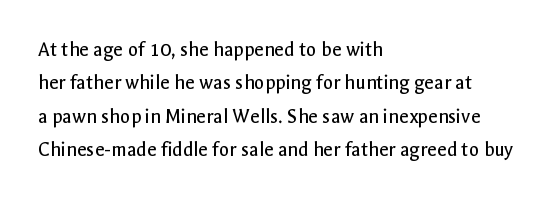
The image shows 21 px text type, upright; set left-aligned, normal line spacing (1.59x), normal letter spacing, not underlined.
